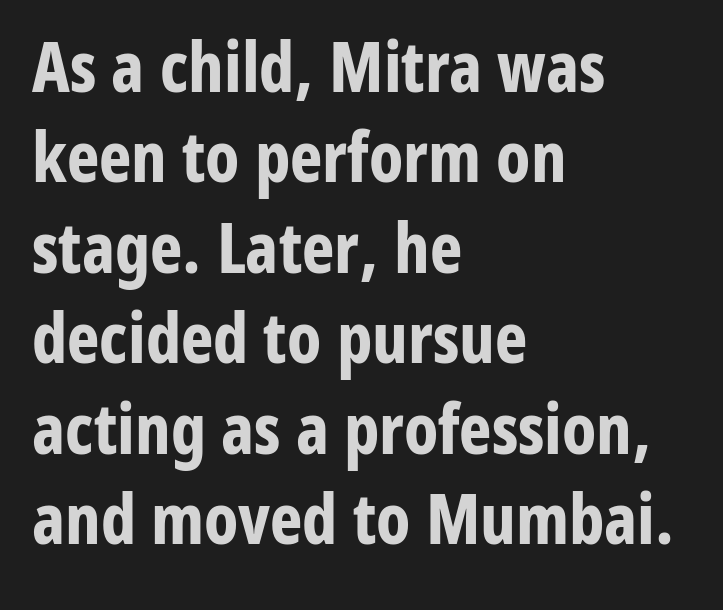
Interline gaps are of average width in this sample. Do the letters lean? They stand straight. Typesetter's note: full bold, strokes at maximum text heaviness. Left-aligned paragraph, ragged on the right. Words appear dense and cohesive because spacing is normal.
